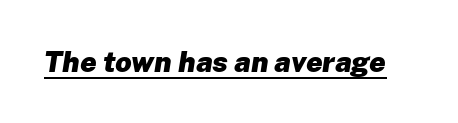
The image shows 29 px heavy type, italic (leaning right); set normal letter spacing, underlined; low stroke contrast and a medium x-height.
